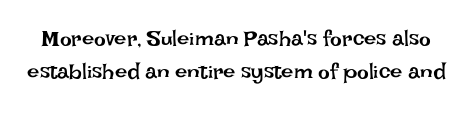
No heavy texture on the line: the type isn't bold. Vertical strokes here are truly vertical. Honestly, there is no underline to notice here at all. Vertical spacing — default. Look at the tracking — it's just the regular setting, nothing added.
